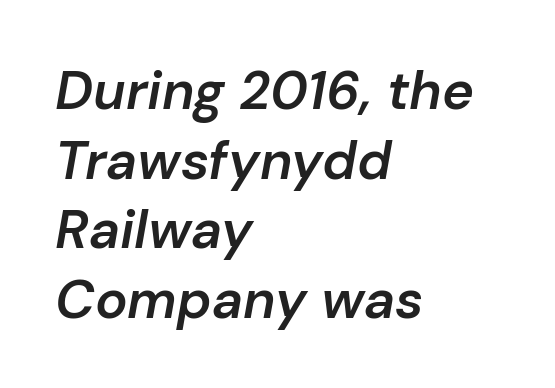
{"italic": "yes", "lean": "right", "slant_degrees": 10, "bold": "semi", "weight": "semibold", "width": "normal", "stroke_contrast": "low", "x_height": "medium", "monospaced": "no", "underline": "no", "align": "left", "line_spacing": "normal", "line_spacing_ratio": 1.29, "letter_spacing": "normal", "letter_spacing_em": 0.0, "glyph_px": 54}
